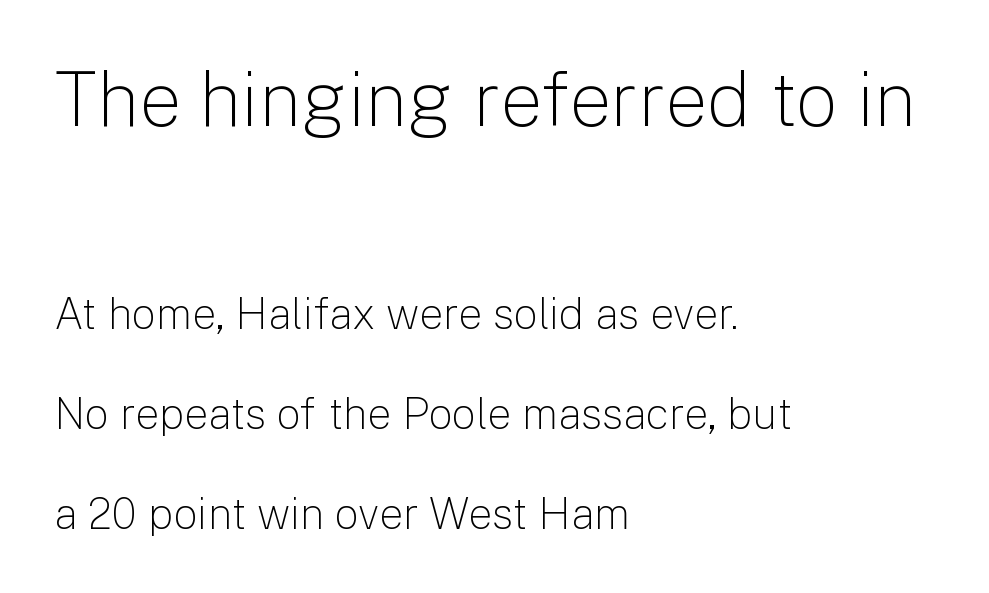
Line starts are locked; line ends wander. The passage shown is typed in a proportional face where columns would drift. Each letter's strokes conclude bluntly, with no projecting serifs. Just letters on the line, the space beneath them empty.
